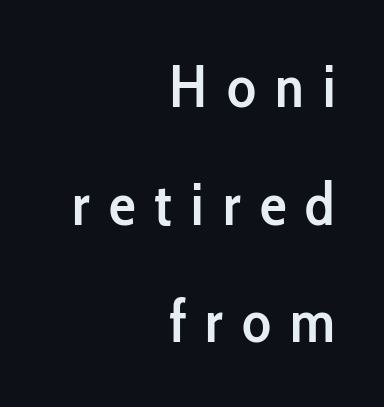
{"serif": "no", "italic": "no", "bold": "semi", "weight": "semibold", "width": "condensed", "stroke_contrast": "low", "x_height": "medium", "monospaced": "no", "underline": "no", "align": "right", "line_spacing": "loose", "line_spacing_ratio": 1.96, "letter_spacing": "wide", "letter_spacing_em": 0.32, "glyph_px": 60}
